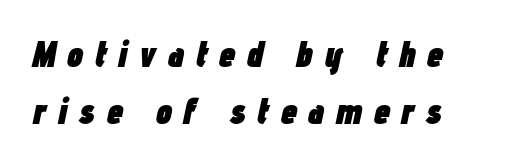
Only glyphs here, with clear space below each row. Caption: bold face, heavy strokes. This sample is left-justified, so line endings fall wherever the words run out. These lines have a slow, spaced-out rhythm from letter to letter.
